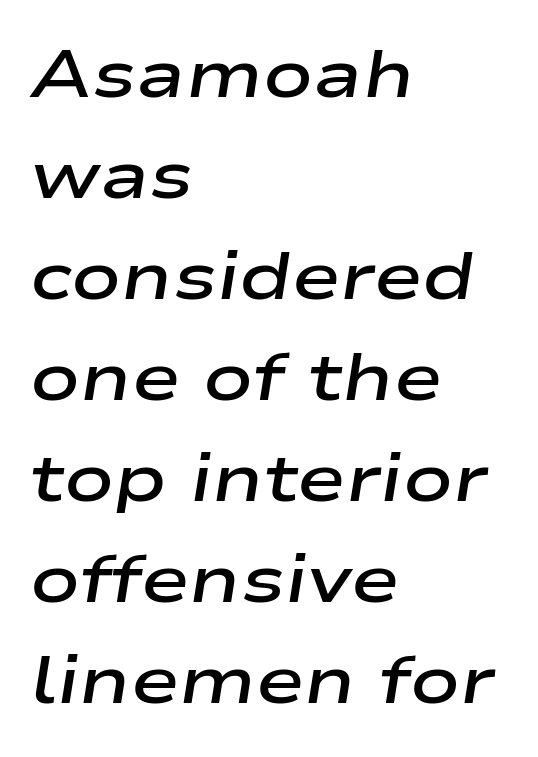
The space directly below the letters is spotless. The sample has been set in demibold, a notch under bold. You could not count columns in this text — the font is proportionally spaced. Italic? Definitely — the glyphs are oblique. In CSS terms this would be text-align: left. Is the letter spacing exaggerated? No — it looks like the ordinary default.
